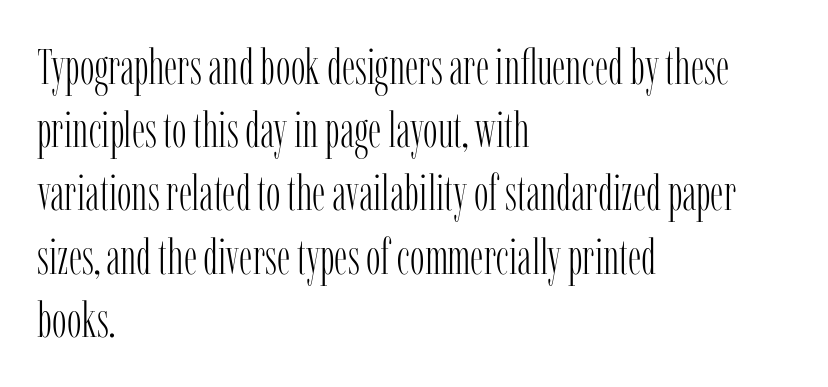
The image shows 49 px light, condensed serif type, upright; set left-aligned, normal line spacing (1.29x), normal letter spacing, not underlined; low stroke contrast and a medium x-height.
